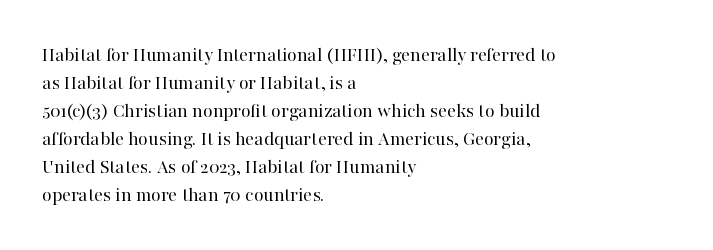
{"italic": "no", "bold": "no", "underline": "no", "align": "left", "line_spacing": "normal", "line_spacing_ratio": 1.33, "letter_spacing": "normal", "letter_spacing_em": 0.0, "glyph_px": 21}
